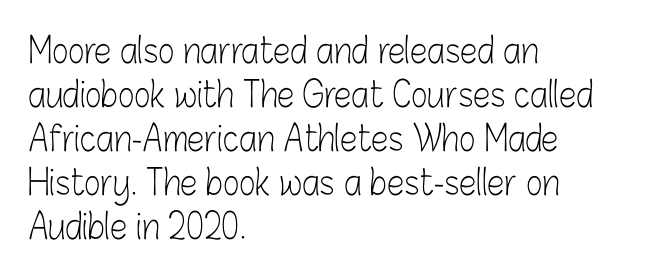
The image shows 35 px light, condensed sans-serif type, upright; set left-aligned, normal line spacing (1.26x), normal letter spacing, not underlined; low stroke contrast and a medium x-height.
